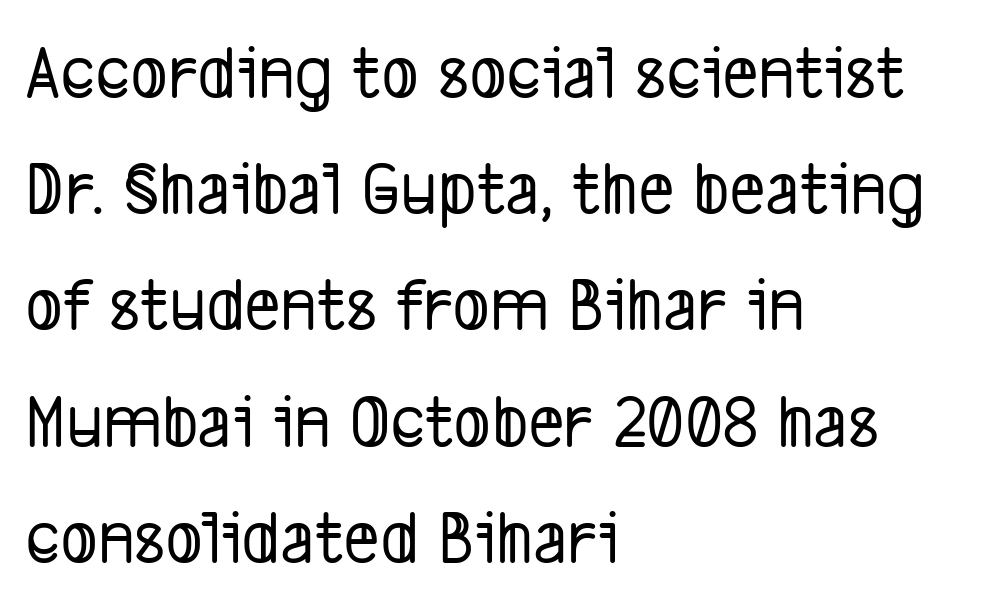
In terms of letterform style, serifs are entirely absent. This sample keeps an unexceptional amount of space between lines. These lines are rendered in a variable-pitch font. Compared with a centered layout, this one pins lines to the left instead.
